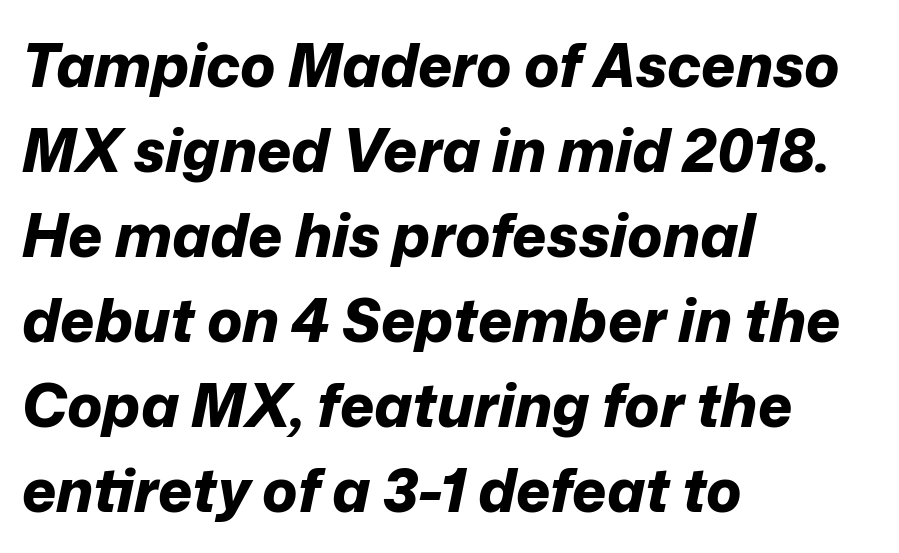
The image shows 59 px bold type, italic (leaning right); set left-aligned, normal line spacing (1.44x), normal letter spacing, not underlined; low stroke contrast and a medium x-height.
